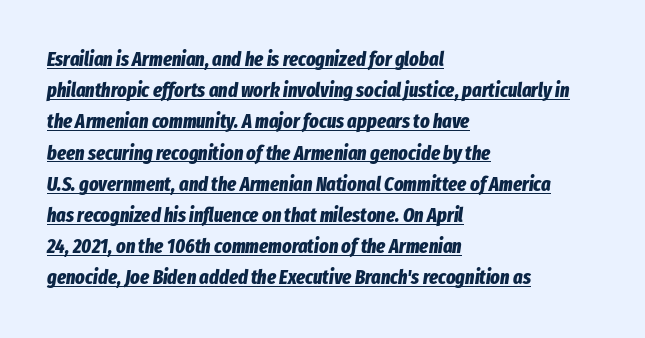
Q: Is the text bold? A: Yes.
Q: Is the text italic (slanted)? A: Yes, it leans right by about 8 degrees.
Q: Is the text underlined? A: Yes.
Q: How is the paragraph aligned? A: Left-aligned.
Q: Is the spacing between letters normal or unusually wide? A: Normal.
Q: Is the spacing between lines tight, normal or loose? A: Normal.
